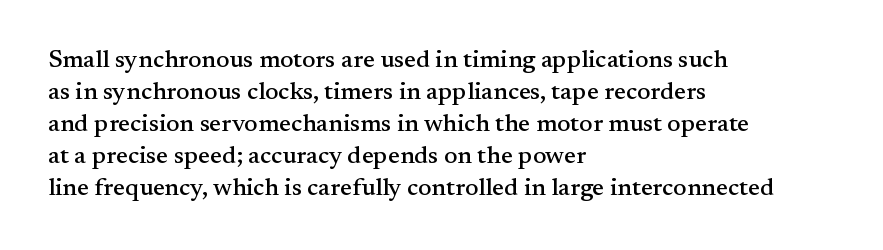
{"italic": "no", "underline": "no", "align": "left", "line_spacing": "normal", "line_spacing_ratio": 1.28, "letter_spacing": "normal", "letter_spacing_em": 0.0, "glyph_px": 25}
